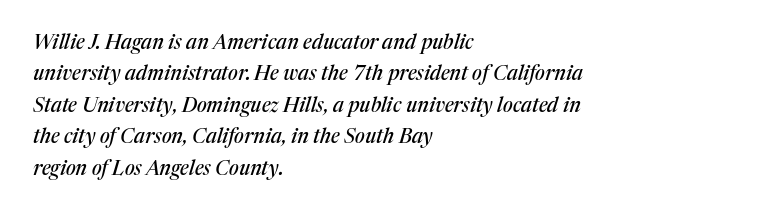
Visually the block forms a straight wall on the left and a jagged coastline on the right. Descenders are the only things crossing below the line. Rendered with sloped, italic letterforms. This sample uses plain, unmodified letter spacing.
